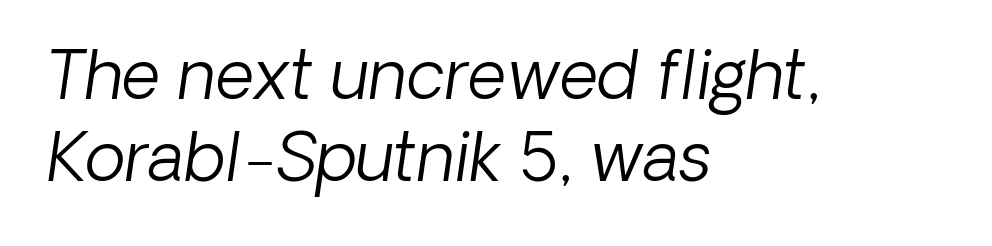
The image shows 67 px light sans-serif type; set left-aligned, line spacing 1.22x, normal letter spacing, not underlined; low stroke contrast and a medium x-height.
